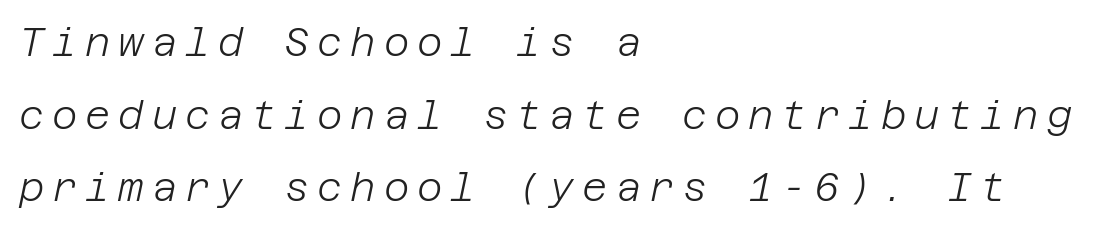
{"italic": "yes", "lean": "right", "slant_degrees": 12, "bold": "no", "weight": "light", "width": "normal", "stroke_contrast": "low", "x_height": "large", "underline": "no", "align": "left", "line_spacing_ratio": 1.86, "letter_spacing": "wide", "letter_spacing_em": 0.2, "glyph_px": 39}
